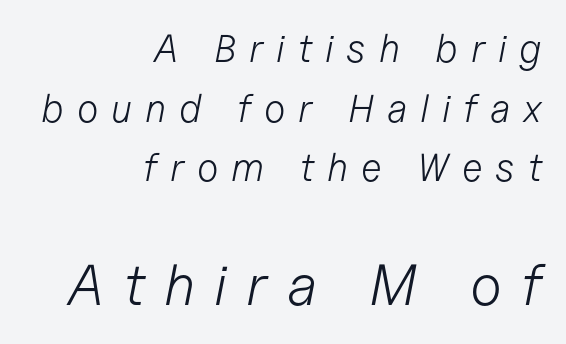
{"italic": "yes", "lean": "right", "slant_degrees": 11, "bold": "no", "weight": "light", "width": "normal", "stroke_contrast": "low", "x_height": "medium", "monospaced": "no", "underline": "no", "align": "right", "line_spacing": "normal", "line_spacing_ratio": 1.53, "letter_spacing": "wide", "letter_spacing_em": 0.33, "larger_block": "second", "size_ratio": 1.49, "glyph_px": 58}
